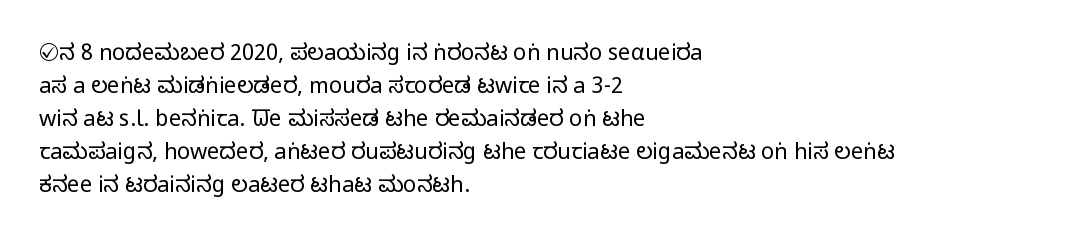
Q: Is the text bold? A: No.
Q: Is the text italic (slanted)? A: No, it is upright.
Q: Is the text underlined? A: No.
Q: How is the paragraph aligned? A: Left-aligned.
Q: Is the spacing between letters normal or unusually wide? A: Normal.
Q: Is the spacing between lines tight, normal or loose? A: Normal.
